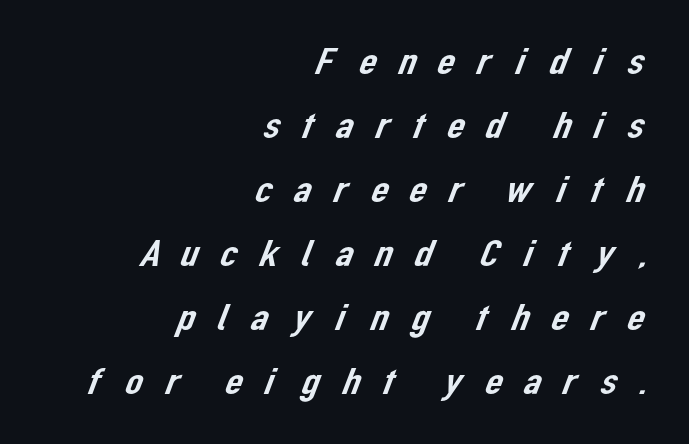
Do the characters align in a grid? No, the font is proportional. The rendering inserts visible extra space after every character. Note: no serifs on the glyphs. Every row of glyphs terminates at an identical x-position on the right. The space directly below the letters is spotless.
